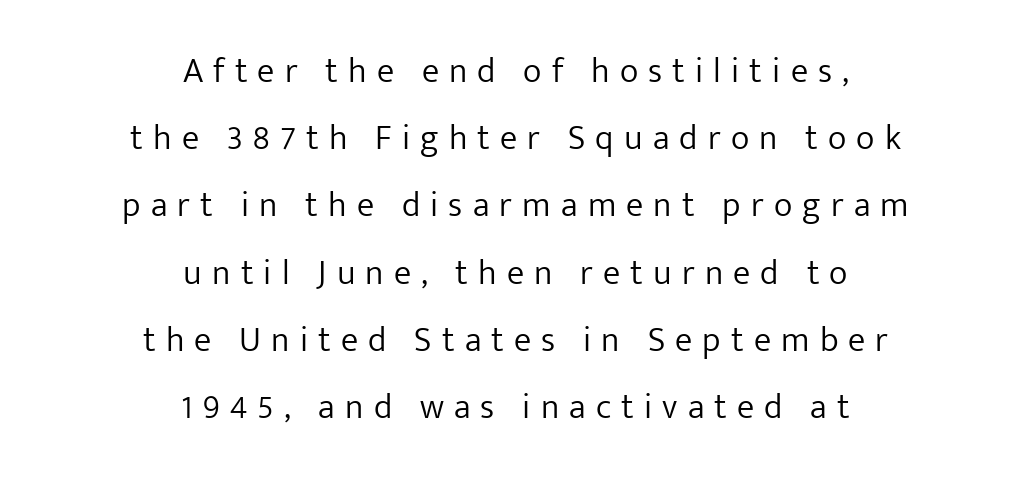
The strokes are not fattened; the text isn't bold. A sans-serif font was chosen for this passage. The passage shown is typed in a proportional face where columns would drift. The letters are spread apart with noticeably loose tracking.
